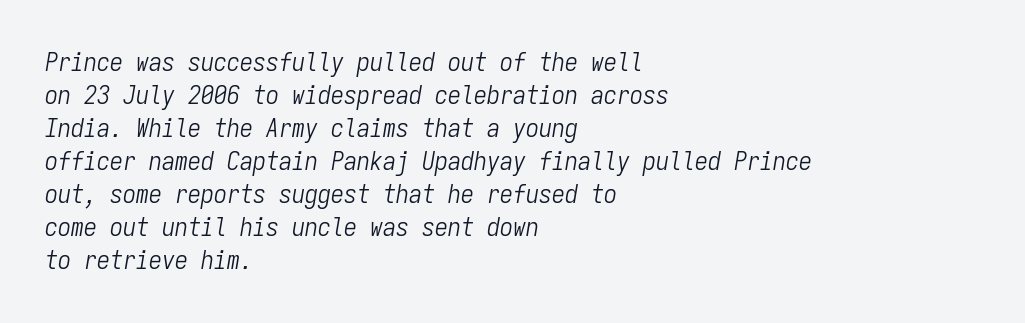
The image shows 26 px text type, italic (leaning right); set left-aligned, normal line spacing (1.27x), normal letter spacing, not underlined.
